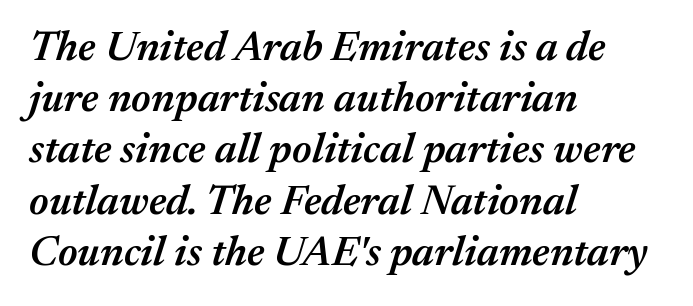
The image shows 42 px semibold type, italic (leaning right); set left-aligned, line spacing 1.22x, normal letter spacing, not underlined; medium stroke contrast and a medium x-height.
